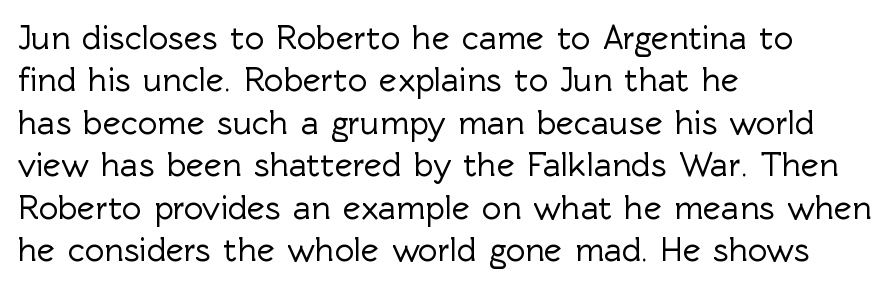
{"serif": "no", "italic": "no", "width": "normal", "x_height": "medium", "monospaced": "no", "underline": "no", "align": "left", "line_spacing": "normal", "line_spacing_ratio": 1.25, "letter_spacing": "normal", "letter_spacing_em": 0.0, "glyph_px": 34}
